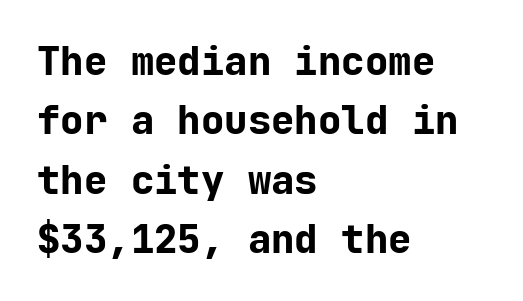
{"serif": "no", "italic": "no", "bold": "yes", "weight": "bold", "width": "normal", "stroke_contrast": "low", "x_height": "medium", "monospaced": "yes", "underline": "no", "align": "left", "line_spacing": "normal", "line_spacing_ratio": 1.52, "letter_spacing": "normal", "letter_spacing_em": 0.0, "glyph_px": 39}
